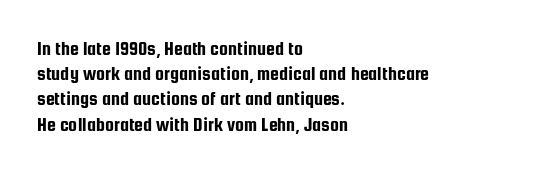
Q: Is the text italic (slanted)? A: No, it is upright.
Q: Is the text underlined? A: No.
Q: How is the paragraph aligned? A: Left-aligned.
Q: Is the spacing between letters normal or unusually wide? A: Normal.
Q: Is the spacing between lines tight, normal or loose? A: Normal.
